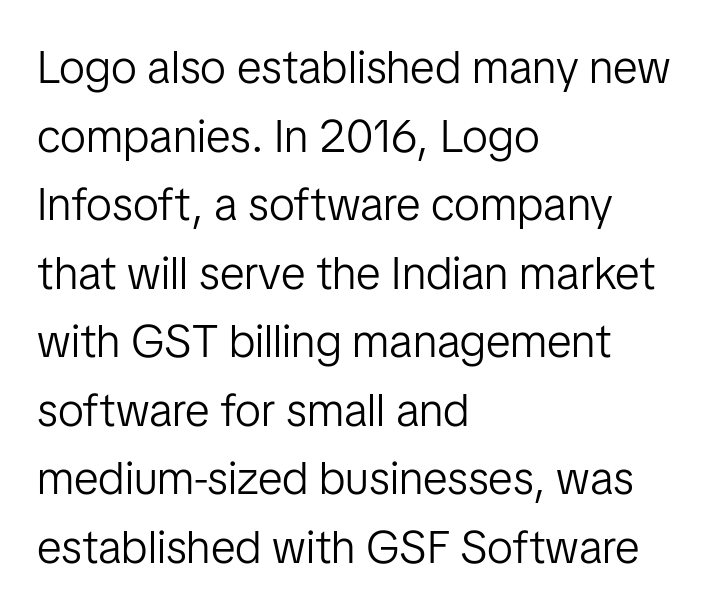
Ordinary non-slanted type is in use. Typographically, this falls in the sans-serif category. Plain, unruled lines of type. Character widths vary here, with narrow letters taking less room than wide ones.
